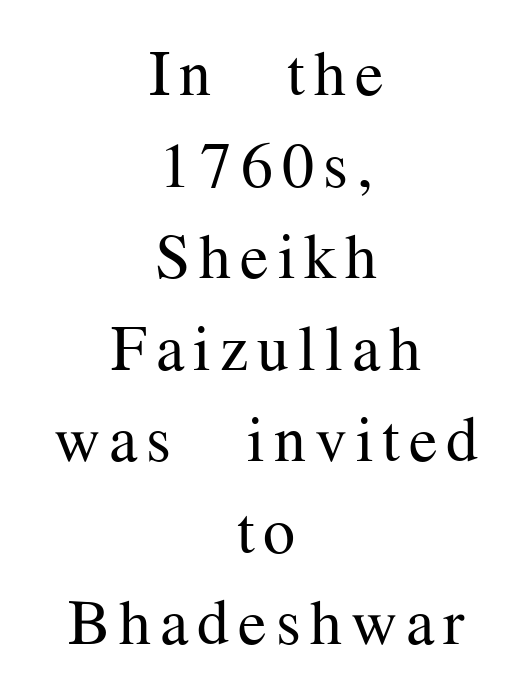
Q: Is the text bold? A: No.
Q: Is the text italic (slanted)? A: No, it is upright.
Q: Is the typeface a serif or a sans-serif typeface? A: Serif.
Q: Is the text underlined? A: No.
Q: How is the paragraph aligned? A: Centered.
Q: Is the spacing between lines tight, normal or loose? A: Normal.
Q: Width (condensed, normal, or wide)? A: Normal.
Q: Stroke contrast? A: Medium.
Q: x-height? A: Medium.
Q: Monospaced? A: No.
